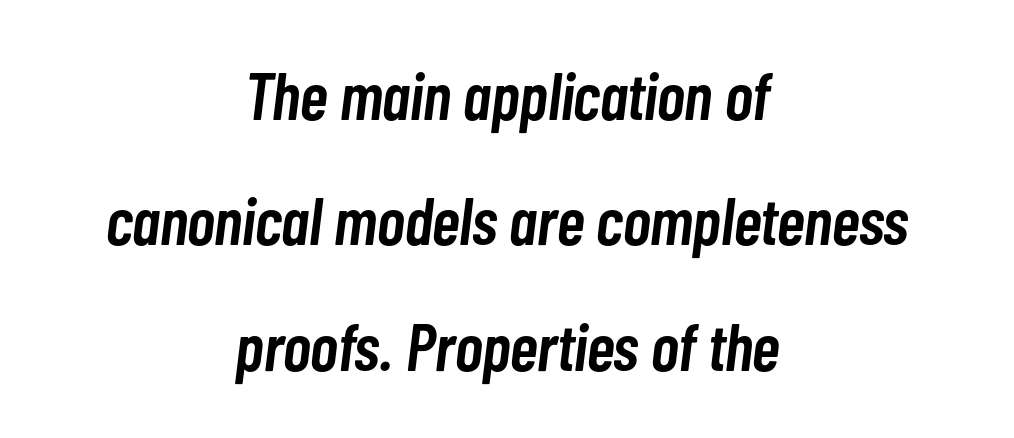
Q: Is the text bold? A: Semi-bold.
Q: Is the text italic (slanted)? A: Yes, it leans right by about 7 degrees.
Q: Is the text underlined? A: No.
Q: How is the paragraph aligned? A: Centered.
Q: Is the spacing between letters normal or unusually wide? A: Normal.
Q: Width (condensed, normal, or wide)? A: Condensed.
Q: Stroke contrast? A: Low.
Q: x-height? A: Medium.
Q: Monospaced? A: No.
